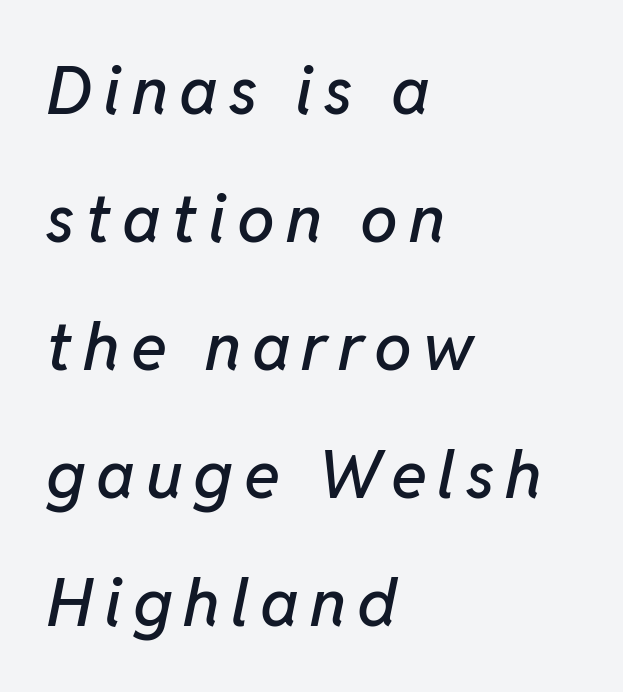
{"italic": "yes", "lean": "right", "slant_degrees": 11, "width": "normal", "stroke_contrast": "low", "x_height": "medium", "monospaced": "no", "underline": "no", "align": "left", "line_spacing": "loose", "line_spacing_ratio": 1.91, "glyph_px": 67}
